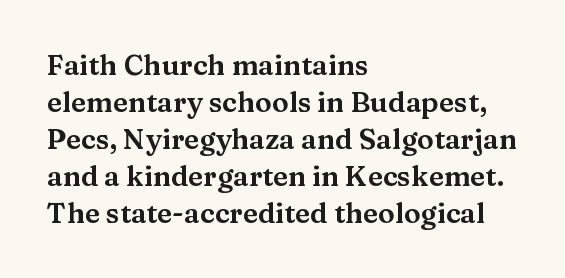
Q: Is the text italic (slanted)? A: No, it is upright.
Q: Is the typeface a serif or a sans-serif typeface? A: Serif.
Q: Is the text underlined? A: No.
Q: How is the paragraph aligned? A: Left-aligned.
Q: Is the spacing between letters normal or unusually wide? A: Normal.
Q: Is the spacing between lines tight, normal or loose? A: Normal.
Q: Width (condensed, normal, or wide)? A: Wide.
Q: Stroke contrast? A: Medium.
Q: x-height? A: Medium.
Q: Monospaced? A: No.
